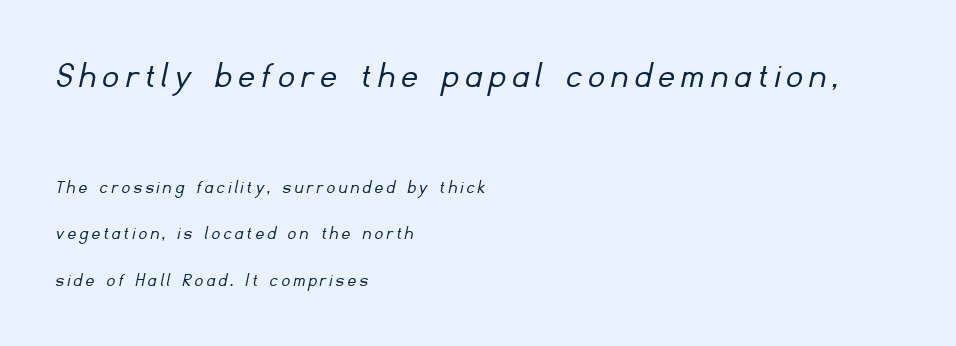
{"serif": "no", "bold": "no", "weight": "light", "width": "normal", "stroke_contrast": "low", "x_height": "small", "monospaced": "no", "underline": "no", "align": "left", "line_spacing": "loose", "line_spacing_ratio": 2.31, "larger_block": "first", "size_ratio": 1.95, "glyph_px": 39}
